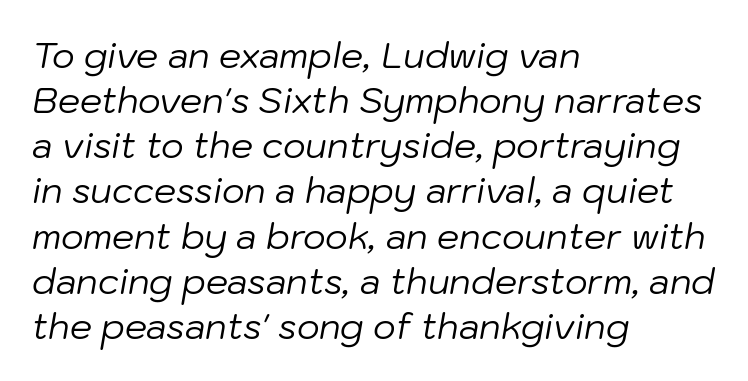
The image shows 35 px regular-weight type, italic (leaning right); set left-aligned, normal line spacing (1.29x), normal letter spacing, not underlined; low stroke contrast and a medium x-height.
